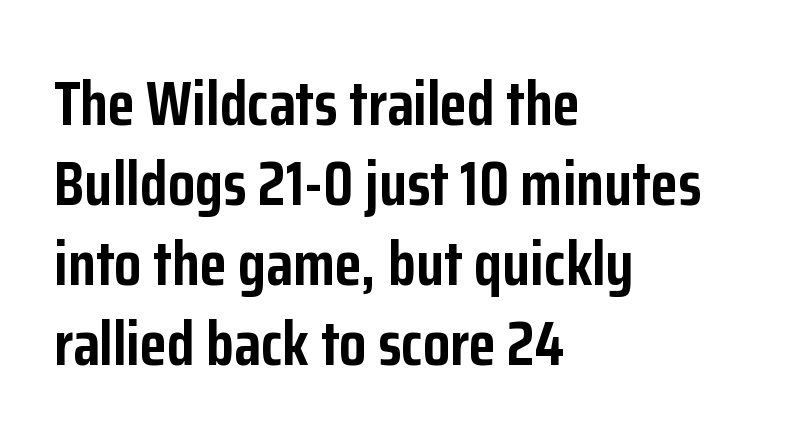
Q: Is the text bold? A: Yes.
Q: Is the text italic (slanted)? A: No, it is upright.
Q: Is the typeface a serif or a sans-serif typeface? A: Sans-serif.
Q: Is the text underlined? A: No.
Q: How is the paragraph aligned? A: Left-aligned.
Q: Is the spacing between letters normal or unusually wide? A: Normal.
Q: Is the spacing between lines tight, normal or loose? A: Normal.
Q: Width (condensed, normal, or wide)? A: Condensed.
Q: Stroke contrast? A: Low.
Q: x-height? A: Medium.
Q: Monospaced? A: No.
